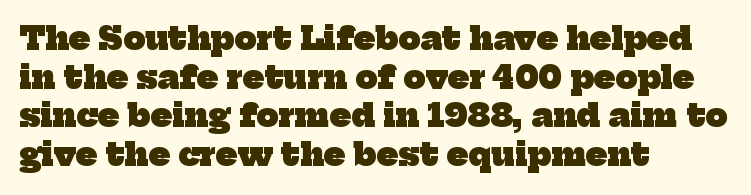
In terms of leading, this rendering sits right in the middle. The rendering shows small feet on the letterforms — a serif design. This sample is left-justified, so line endings fall wherever the words run out. The characters look thick and weighty, a clear bold. Students, note that the glyphs here touch the page at normal intervals.
